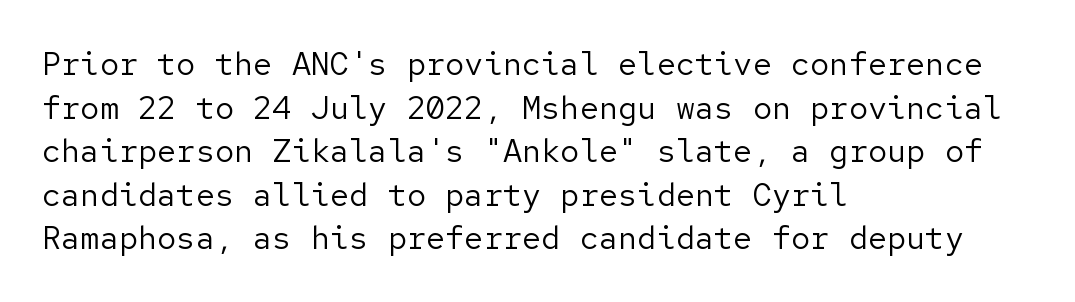
Q: Is the text bold? A: No.
Q: Is the text italic (slanted)? A: No, it is upright.
Q: Is the typeface a serif or a sans-serif typeface? A: Sans-serif.
Q: Is the text underlined? A: No.
Q: How is the paragraph aligned? A: Left-aligned.
Q: Is the spacing between letters normal or unusually wide? A: Normal.
Q: Is the spacing between lines tight, normal or loose? A: Normal.
Q: Width (condensed, normal, or wide)? A: Normal.
Q: Stroke contrast? A: Low.
Q: x-height? A: Medium.
